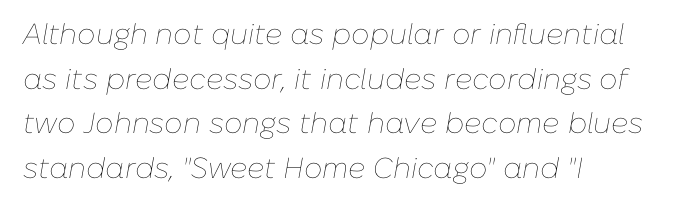
The image shows 29 px thin type, italic (leaning right); set left-aligned, normal line spacing (1.54x), normal letter spacing, not underlined; low stroke contrast and a medium x-height.
